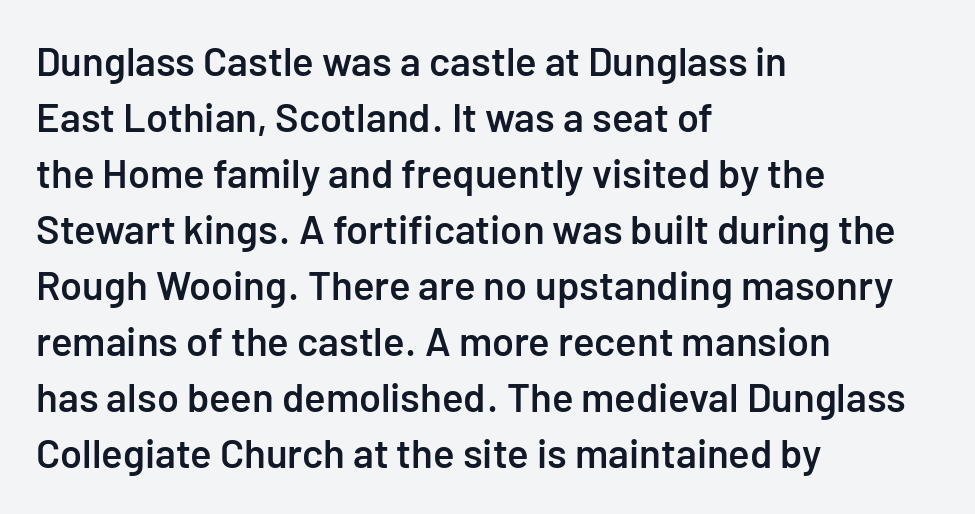
The passage shown has conventional tracking throughout. The rendering shows plain stroke endings on the letterforms — a sans-serif design. One glance says typical: line gaps are just what's usual. The passage shown is not underscored anywhere. Note the varied advance widths — an 'i' is clearly narrower than an 'm'. This is moderately heavy type, rendered in semibold.
